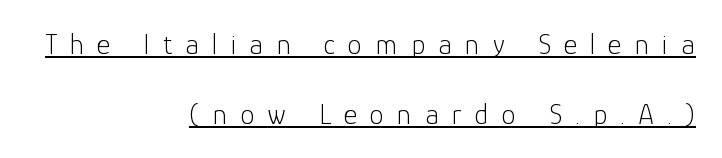
The font is comparable to plain body text, perhaps lighter. Horizontal bands of white between lines are thick stripes. Italic? Not at all — the glyphs are vertical. Honestly, the letter spacing is so wide it's the main thing you notice.
